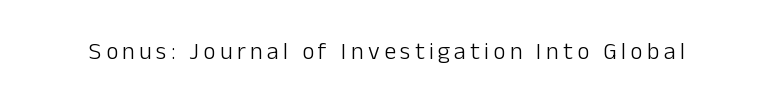
Q: Is the text bold? A: No.
Q: Is the text italic (slanted)? A: No, it is upright.
Q: Is the text underlined? A: No.
